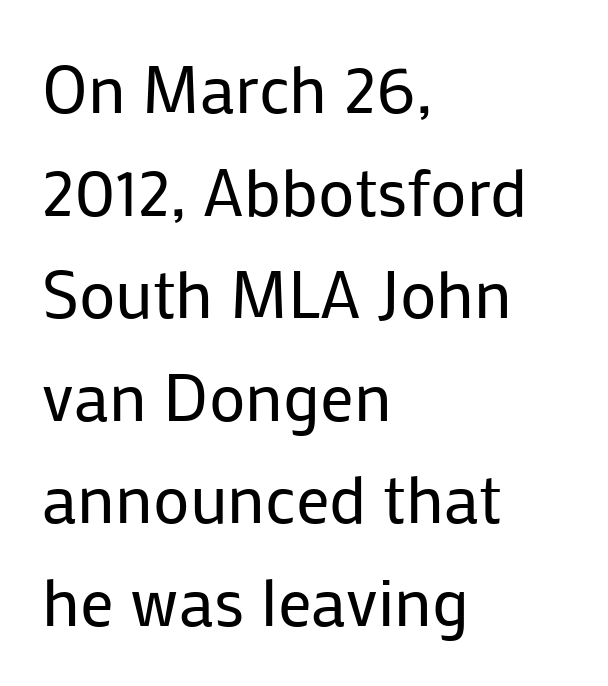
Q: Is the text bold? A: No.
Q: Is the text italic (slanted)? A: No, it is upright.
Q: Is the typeface a serif or a sans-serif typeface? A: Sans-serif.
Q: Is the text underlined? A: No.
Q: How is the paragraph aligned? A: Left-aligned.
Q: Is the spacing between letters normal or unusually wide? A: Normal.
Q: Is the spacing between lines tight, normal or loose? A: Normal.
Q: Width (condensed, normal, or wide)? A: Normal.
Q: Stroke contrast? A: Low.
Q: x-height? A: Medium.
Q: Monospaced? A: No.
